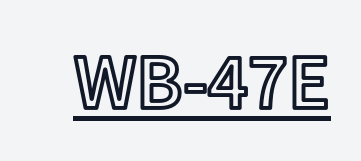
Varying glyph widths throughout — classic text-font behaviour. Words appear dense and cohesive because spacing is normal. The lettering stays uniformly vertical, giving the passage a roman look. The glyphs are accompanied by a horizontal stroke just below them.
